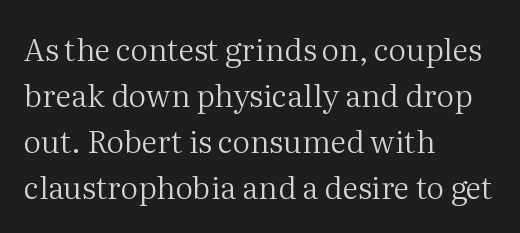
The image shows 31 px regular-weight serif type, upright; set left-aligned, normal line spacing (1.48x), normal letter spacing, not underlined; medium stroke contrast and a medium x-height.
